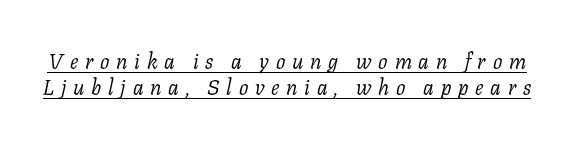
The image shows 21 px text type, italic (leaning right); set normal line spacing (1.26x), unusually wide letter spacing (+0.32 em), underlined.
